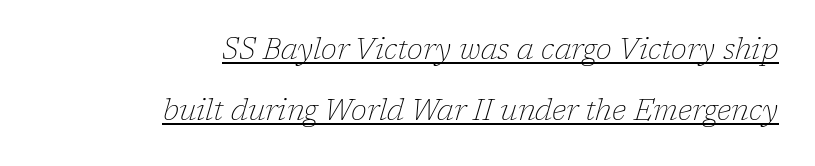
{"serif": "yes", "italic": "yes", "lean": "right", "slant_degrees": 17, "bold": "no", "weight": "thin", "width": "normal", "stroke_contrast": "low", "x_height": "medium", "monospaced": "no", "underline": "yes", "align": "right", "line_spacing": "loose", "line_spacing_ratio": 2.11, "letter_spacing": "normal", "letter_spacing_em": 0.0, "glyph_px": 29}
